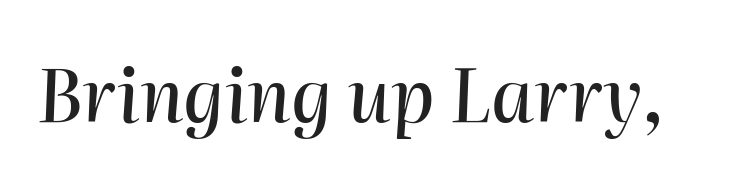
{"italic": "yes", "lean": "right", "slant_degrees": 2, "width": "normal", "stroke_contrast": "high", "x_height": "medium", "monospaced": "no", "underline": "no", "letter_spacing": "normal", "letter_spacing_em": 0.0, "glyph_px": 73}
